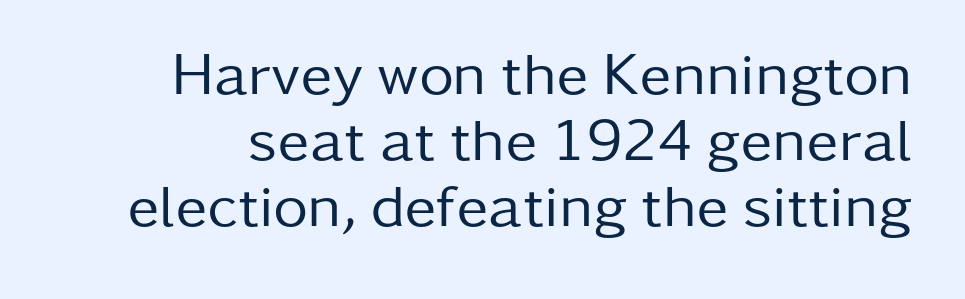
Q: Is the text bold? A: No.
Q: Is the text italic (slanted)? A: No, it is upright.
Q: Is the typeface a serif or a sans-serif typeface? A: Sans-serif.
Q: Is the text underlined? A: No.
Q: Is the spacing between letters normal or unusually wide? A: Normal.
Q: Is the spacing between lines tight, normal or loose? A: Tight.
Q: Width (condensed, normal, or wide)? A: Normal.
Q: Stroke contrast? A: Low.
Q: x-height? A: Medium.
Q: Monospaced? A: No.
